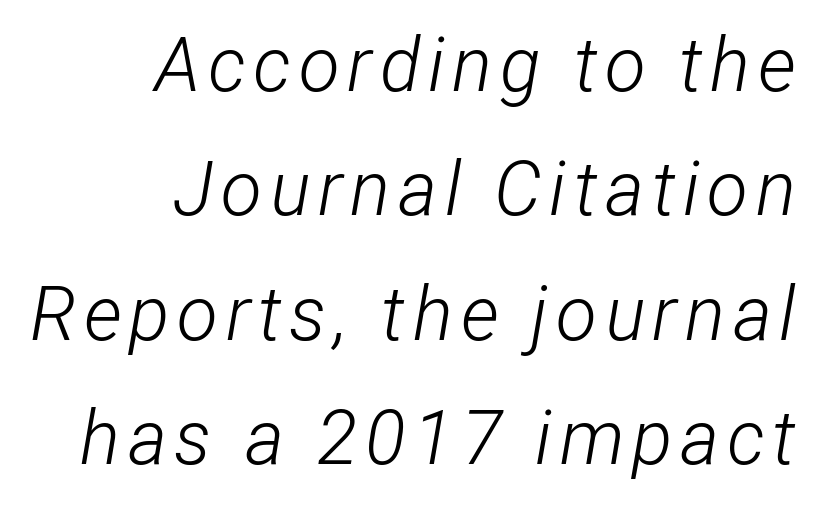
Q: Is the text bold? A: No.
Q: Is the text italic (slanted)? A: Yes, it leans right by about 12 degrees.
Q: Is the text underlined? A: No.
Q: How is the paragraph aligned? A: Right-aligned.
Q: Is the spacing between lines tight, normal or loose? A: Normal.
Q: Width (condensed, normal, or wide)? A: Condensed.
Q: Stroke contrast? A: Low.
Q: x-height? A: Medium.
Q: Monospaced? A: No.
